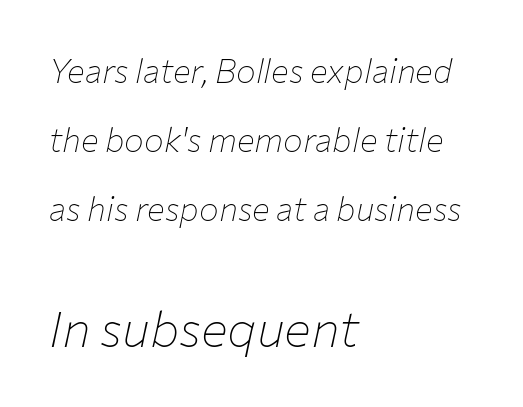
Q: Is the text bold? A: No.
Q: Is the text italic (slanted)? A: Yes, it leans right by about 12 degrees.
Q: Is the text underlined? A: No.
Q: How is the paragraph aligned? A: Left-aligned.
Q: Is the spacing between letters normal or unusually wide? A: Normal.
Q: Is the spacing between lines tight, normal or loose? A: Loose.
Q: Which block of text is set in a larger size, the first (top) or the second (bottom)? A: The second (bottom) one.
Q: Width (condensed, normal, or wide)? A: Normal.
Q: Stroke contrast? A: Low.
Q: x-height? A: Medium.
Q: Monospaced? A: No.
